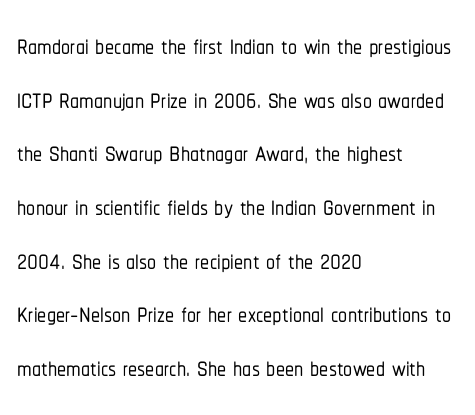
Spacing between characters is what you'd get straight out of the box. The letters carry no serifs — their stems end cleanly without finishing strokes. Each row of text sits above clean, open space. This sample has the flowing, uneven cadence of proportional lettering. Reading down the block, your eye returns to a fixed left position each line. Does the lettering tilt? It doesn't — this is upright.
